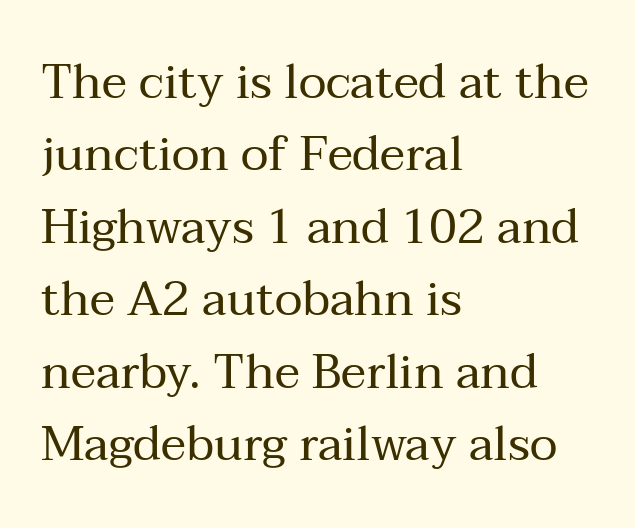
Q: Is the text bold? A: No.
Q: Is the text italic (slanted)? A: No, it is upright.
Q: Is the typeface a serif or a sans-serif typeface? A: Serif.
Q: Is the text underlined? A: No.
Q: How is the paragraph aligned? A: Left-aligned.
Q: Is the spacing between letters normal or unusually wide? A: Normal.
Q: Is the spacing between lines tight, normal or loose? A: Normal.
Q: Width (condensed, normal, or wide)? A: Normal.
Q: Stroke contrast? A: Medium.
Q: x-height? A: Medium.
Q: Monospaced? A: No.
